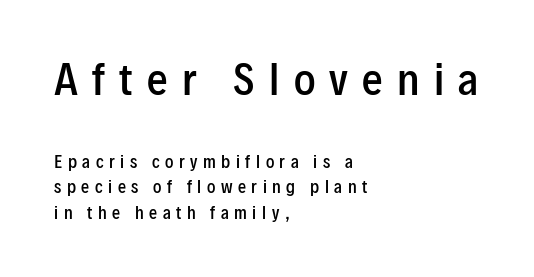
The rendering shrinks the type as you move from the upper chunk to the lower. Letter spacing: wide. Underlining? Definitely not there. Each line starts at the same left margin while the right side varies.
